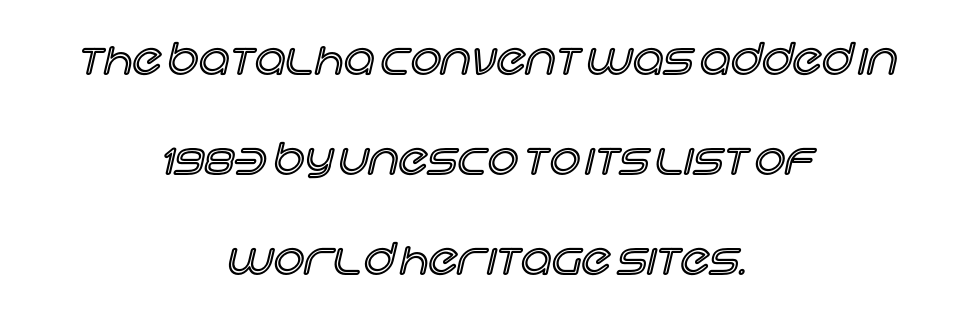
{"width": "normal", "x_height": "large", "monospaced": "no", "underline": "no", "align": "center", "line_spacing": "loose", "line_spacing_ratio": 2.33, "letter_spacing": "normal", "letter_spacing_em": 0.0, "glyph_px": 43}
